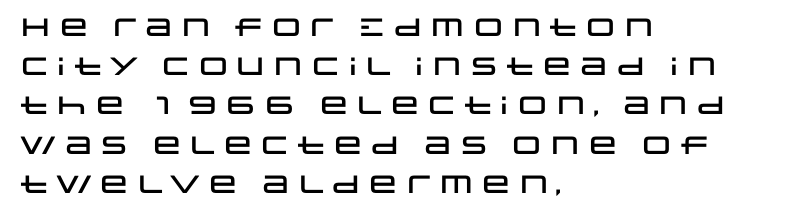
Q: Is the text italic (slanted)? A: No, it is upright.
Q: Is the text underlined? A: No.
Q: How is the paragraph aligned? A: Left-aligned.
Q: Is the spacing between letters normal or unusually wide? A: Normal.
Q: Is the spacing between lines tight, normal or loose? A: Normal.
